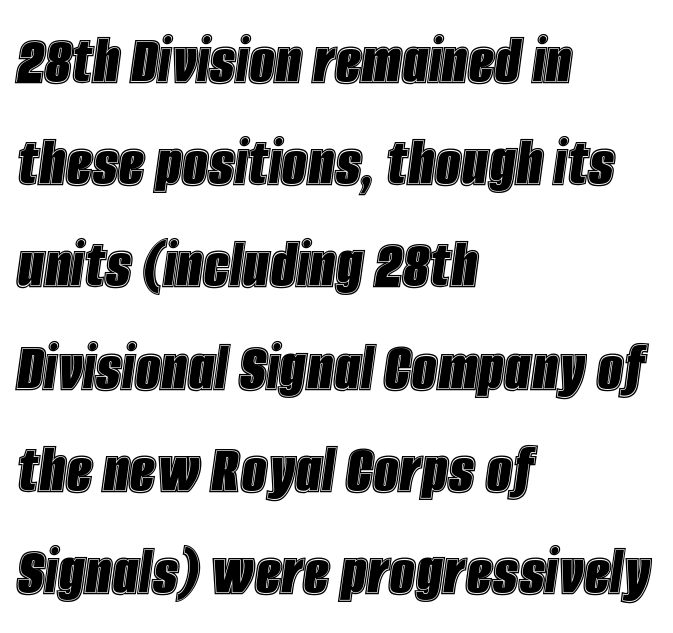
Every character sits at an angle, as italics do. These lines stack with their left ends in a neat column. The line-height multiplier appears to be the usual default. A bare baseline throughout the passage. There is no visible air inserted between adjacent glyphs.
